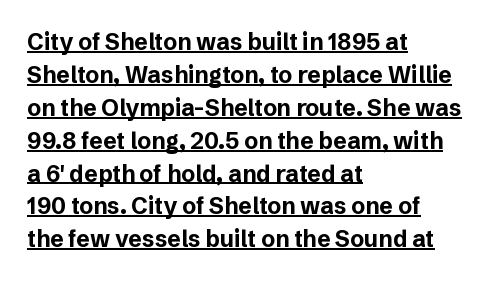
{"italic": "no", "bold": "yes", "underline": "yes", "align": "left", "line_spacing": "normal", "line_spacing_ratio": 1.43, "letter_spacing": "normal", "letter_spacing_em": 0.0, "glyph_px": 23}
